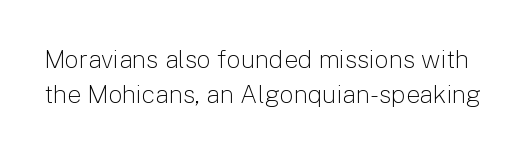
The image shows 25 px text type, upright; set normal line spacing (1.41x), normal letter spacing, not underlined.
